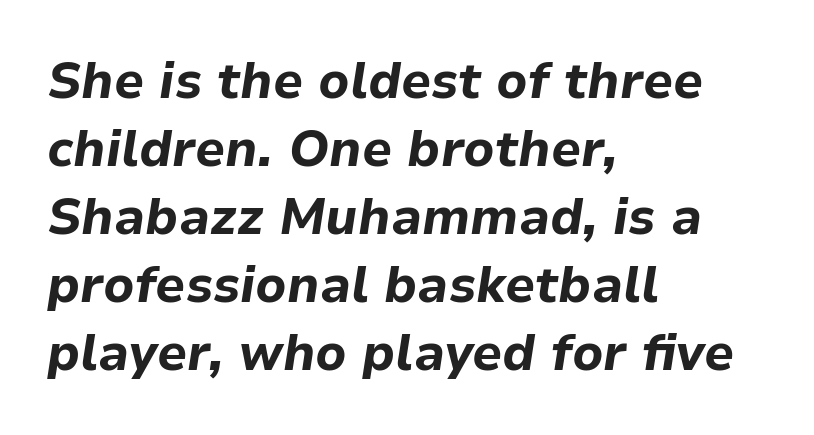
Q: Is the text bold? A: Yes.
Q: Is the text italic (slanted)? A: Yes, it leans right by about 9 degrees.
Q: Is the text underlined? A: No.
Q: How is the paragraph aligned? A: Left-aligned.
Q: Is the spacing between letters normal or unusually wide? A: Normal.
Q: Is the spacing between lines tight, normal or loose? A: Normal.
Q: Width (condensed, normal, or wide)? A: Normal.
Q: Stroke contrast? A: Low.
Q: x-height? A: Medium.
Q: Monospaced? A: No.
